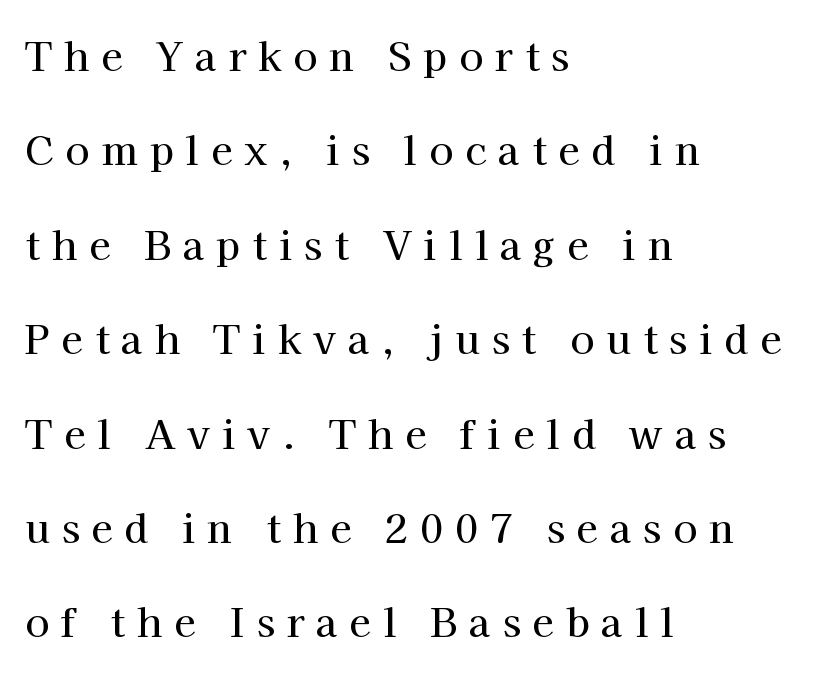
Q: Is the text italic (slanted)? A: No, it is upright.
Q: Is the typeface a serif or a sans-serif typeface? A: Serif.
Q: Is the text underlined? A: No.
Q: How is the paragraph aligned? A: Left-aligned.
Q: Is the spacing between letters normal or unusually wide? A: Unusually wide.
Q: Is the spacing between lines tight, normal or loose? A: Loose.
Q: Width (condensed, normal, or wide)? A: Normal.
Q: Stroke contrast? A: High.
Q: x-height? A: Medium.
Q: Monospaced? A: No.
